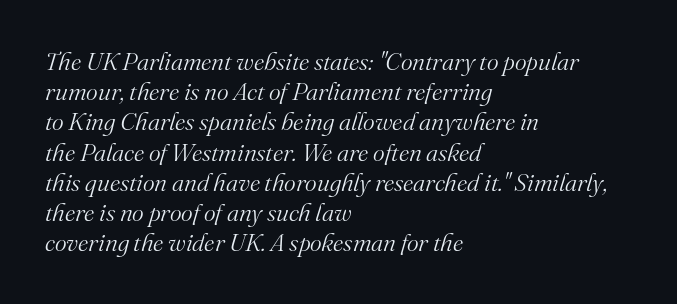
No extra ink here — the face is not bold. Visually the block forms a straight wall on the left and a jagged coastline on the right. Clear beneath every line of the passage. The specimen reads as italic at a glance.
